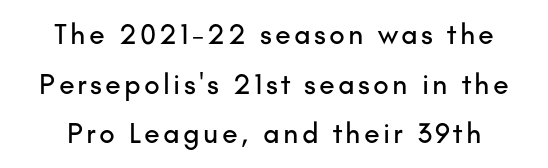
{"serif": "no", "italic": "no", "width": "normal", "stroke_contrast": "low", "x_height": "small", "monospaced": "no", "underline": "no", "line_spacing_ratio": 1.71, "glyph_px": 29}
